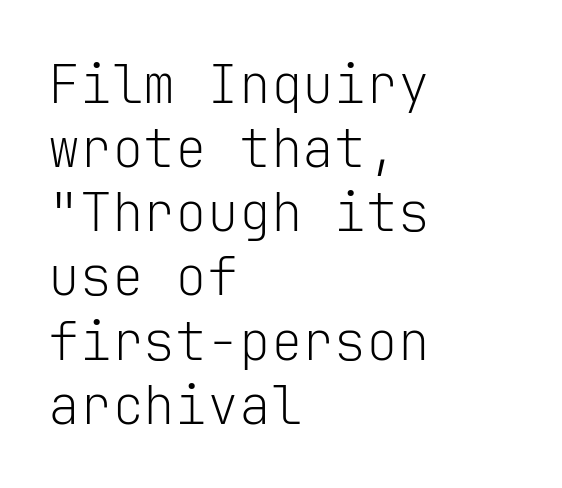
Q: Is the text bold? A: No.
Q: Is the text italic (slanted)? A: No, it is upright.
Q: Is the typeface a serif or a sans-serif typeface? A: Sans-serif.
Q: Is the text underlined? A: No.
Q: How is the paragraph aligned? A: Left-aligned.
Q: Is the spacing between letters normal or unusually wide? A: Normal.
Q: Width (condensed, normal, or wide)? A: Normal.
Q: Stroke contrast? A: Low.
Q: x-height? A: Medium.
Q: Monospaced? A: Yes.
